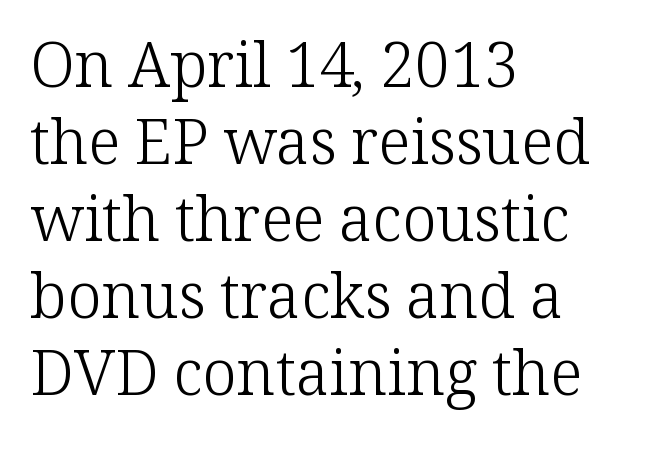
The image shows 62 px light serif type, upright; set left-aligned, line spacing 1.24x, normal letter spacing, not underlined; low stroke contrast and a medium x-height.
